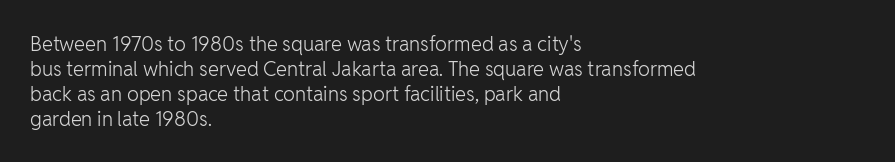
Q: Is the text bold? A: No.
Q: Is the text italic (slanted)? A: No, it is upright.
Q: Is the text underlined? A: No.
Q: How is the paragraph aligned? A: Left-aligned.
Q: Is the spacing between letters normal or unusually wide? A: Normal.
Q: Is the spacing between lines tight, normal or loose? A: Normal.
